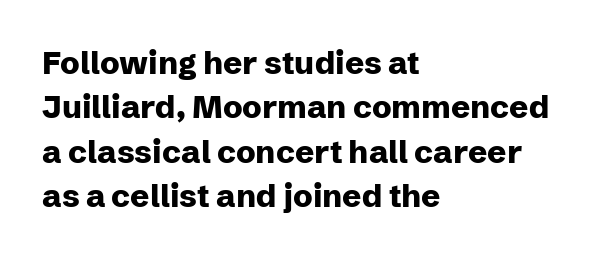
The image shows 32 px heavy sans-serif type, upright; set left-aligned, normal line spacing (1.39x), normal letter spacing, not underlined; low stroke contrast and a medium x-height.
